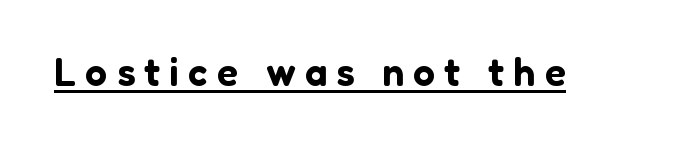
Q: Is the text italic (slanted)? A: No, it is upright.
Q: Is the typeface a serif or a sans-serif typeface? A: Sans-serif.
Q: Is the text underlined? A: Yes.
Q: Is the spacing between letters normal or unusually wide? A: Unusually wide.
Q: Width (condensed, normal, or wide)? A: Normal.
Q: Stroke contrast? A: Low.
Q: x-height? A: Medium.
Q: Monospaced? A: No.
